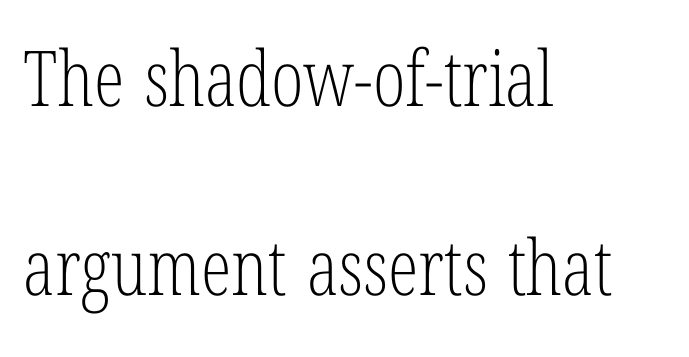
No chunkiness to these letters — they're not bold. Are there feet on the stems? There are — it's a serif. Unmarked baselines from the first word to the last. The typography opts for an upright posture over an oblique one.
